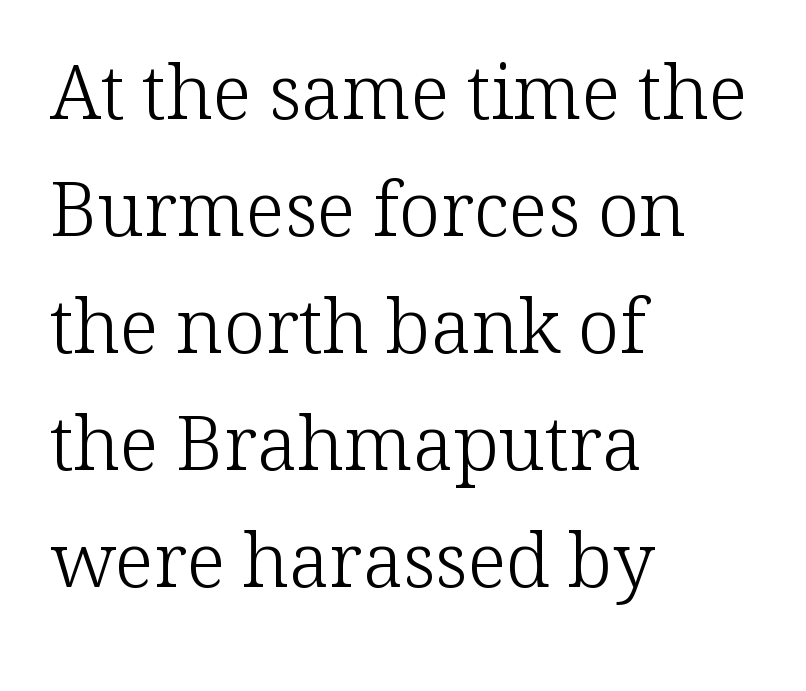
{"serif": "yes", "italic": "no", "bold": "no", "weight": "light", "width": "normal", "stroke_contrast": "low", "x_height": "medium", "monospaced": "no", "underline": "no", "align": "left", "line_spacing": "normal", "line_spacing_ratio": 1.56, "letter_spacing": "normal", "letter_spacing_em": 0.0, "glyph_px": 75}
